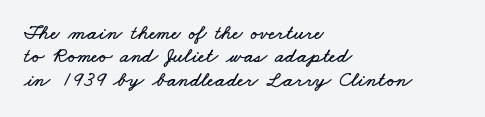
The image shows 21 px text type; set left-aligned, tight line spacing (1.11x), normal letter spacing, not underlined.
